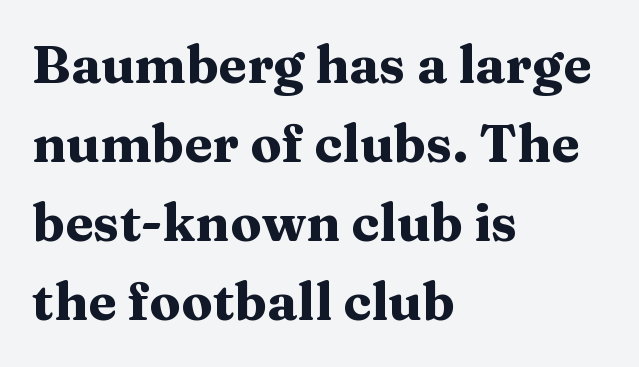
{"serif": "yes", "italic": "no", "bold": "yes", "weight": "heavy", "width": "wide", "stroke_contrast": "medium", "x_height": "medium", "monospaced": "no", "underline": "no", "align": "left", "line_spacing": "normal", "line_spacing_ratio": 1.52, "letter_spacing": "normal", "letter_spacing_em": 0.0, "glyph_px": 52}
